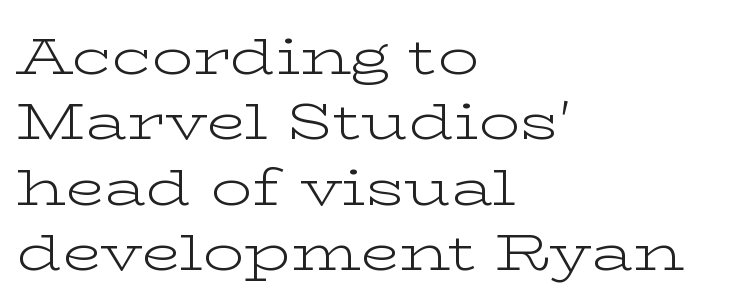
The lettering stays uniformly vertical, giving the passage a roman look. Descender tails drop into unmarked territory. Which margin do the lines hug? The left one — the right edge is uneven. Serifs: yes, visible at the terminals of the letterforms.
